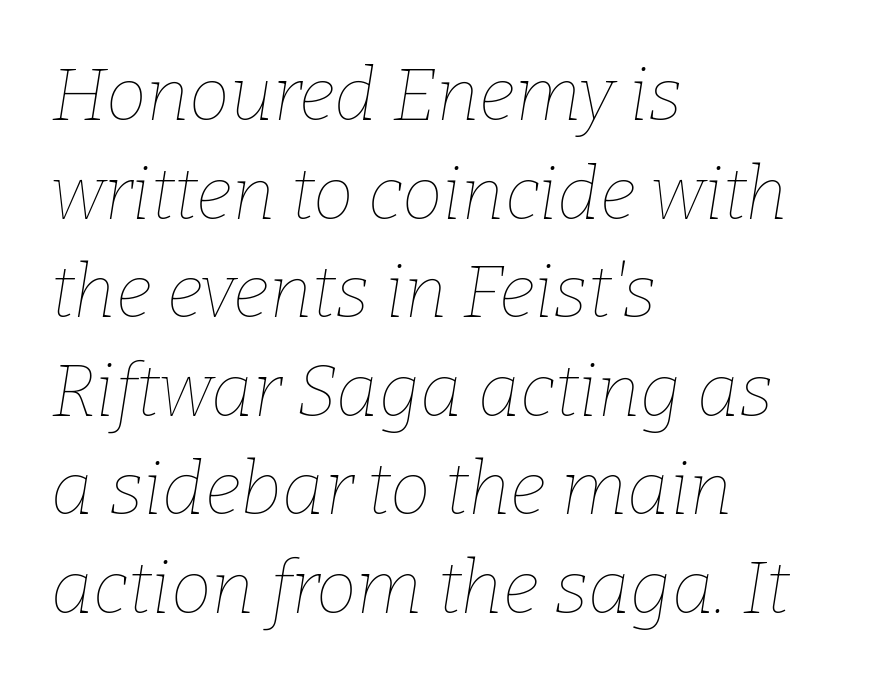
Weight: not bold — regular or lighter. A student would call this left alignment; a typographer would say flush left, rag right. Evenly set lines give the paragraph a standard silhouette. Students, note that the glyphs here touch the page at normal intervals. Here the designer chose a conventional face with non-uniform glyph widths.
